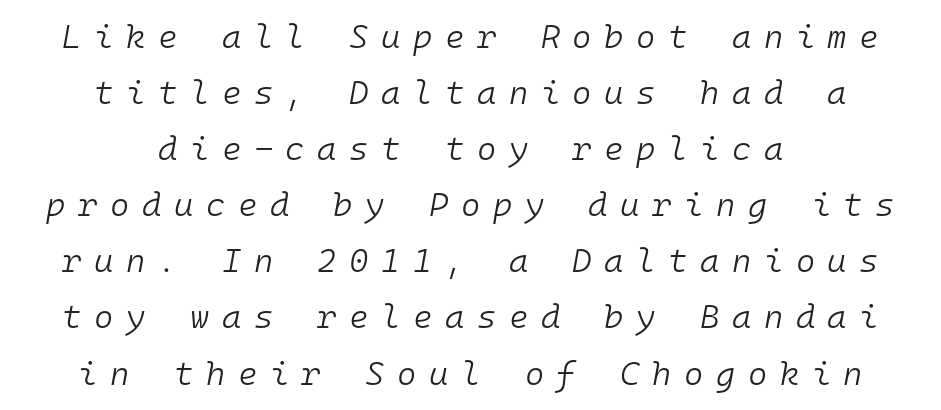
Summary of vertical rhythm: regular, with standard interline spacing. Type without underlining. Glyph-to-glyph distance is far greater than everyday printed text. Which margin do the lines hug? Neither — every line sits in the middle. A typesetter would call this monospace, since all characters share one set width.
